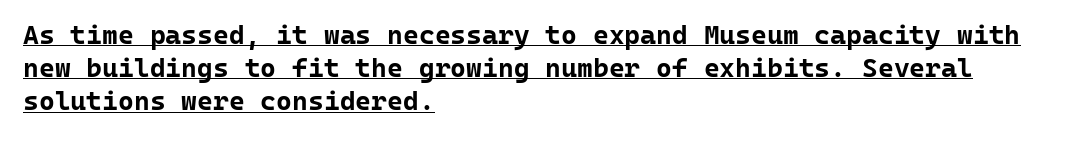
{"italic": "no", "bold": "yes", "underline": "yes", "align": "left", "line_spacing_ratio": 1.23, "letter_spacing": "normal", "letter_spacing_em": 0.0, "glyph_px": 27}
